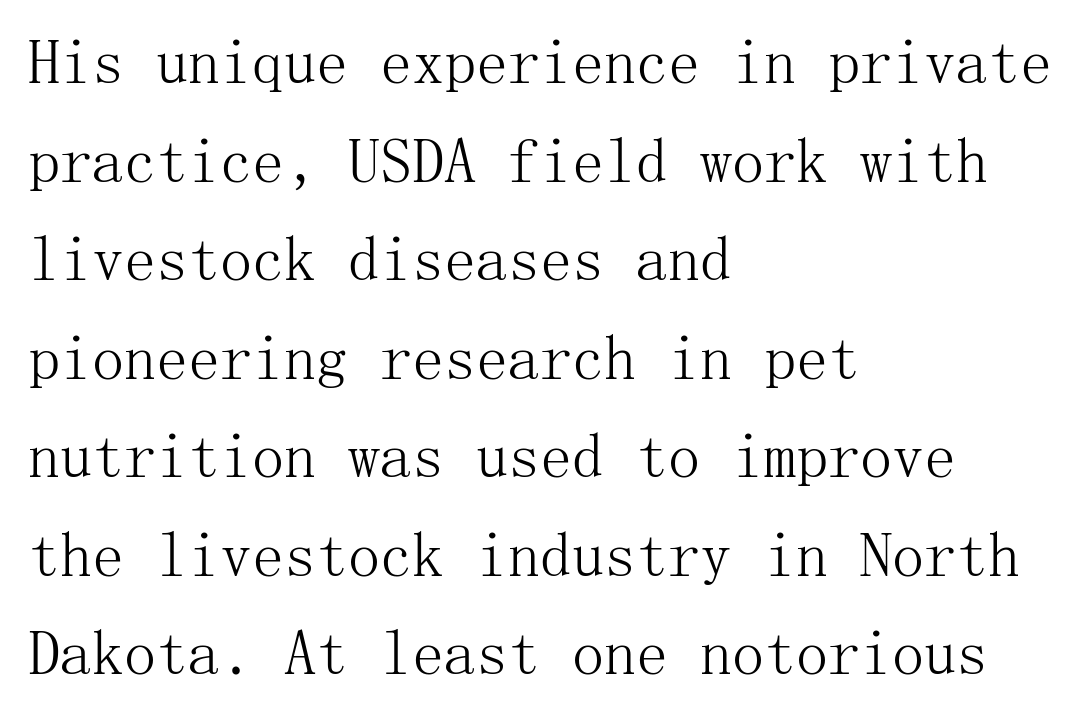
No word sits above an underline. Font category for this specimen: serif. Weight: in the light-to-regular range. This is roman type, the default non-slanted kind. Words appear dense and cohesive because spacing is normal. Each new line begins a customary step beneath the previous one.
